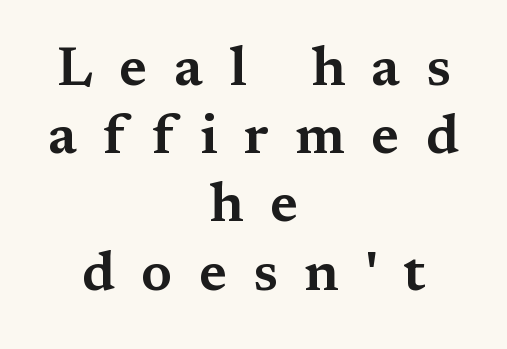
Q: Is the text italic (slanted)? A: No, it is upright.
Q: Is the typeface a serif or a sans-serif typeface? A: Serif.
Q: Is the text underlined? A: No.
Q: How is the paragraph aligned? A: Centered.
Q: Is the spacing between letters normal or unusually wide? A: Unusually wide.
Q: Width (condensed, normal, or wide)? A: Wide.
Q: Stroke contrast? A: Medium.
Q: x-height? A: Medium.
Q: Monospaced? A: No.
